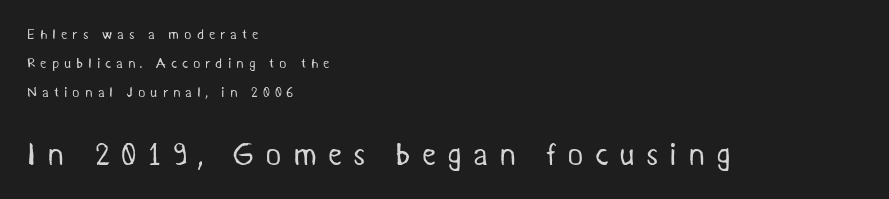
{"serif": "no", "bold": "no", "weight": "regular", "width": "normal", "stroke_contrast": "medium", "x_height": "medium", "monospaced": "no", "underline": "no", "align": "left", "line_spacing": "loose", "line_spacing_ratio": 2.07, "letter_spacing": "wide", "letter_spacing_em": 0.35, "larger_block": "second", "size_ratio": 2.21, "glyph_px": 31}
